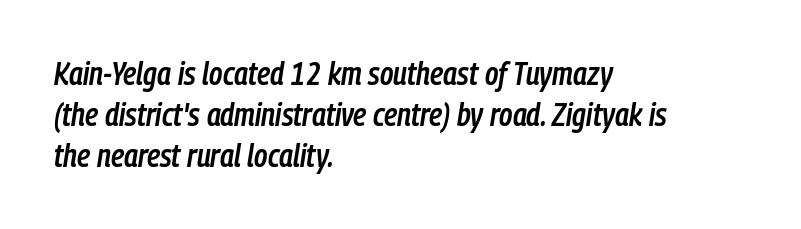
The image shows 32 px semibold, condensed type, italic (leaning right); set left-aligned, normal line spacing (1.28x), normal letter spacing, not underlined; low stroke contrast and a medium x-height.
